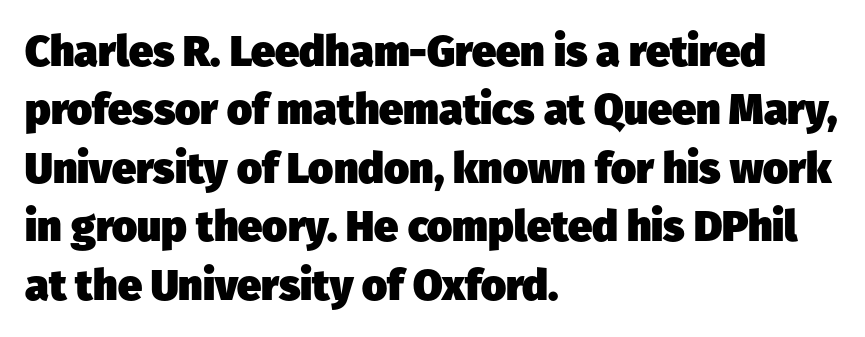
{"serif": "no", "bold": "yes", "weight": "heavy", "width": "normal", "stroke_contrast": "low", "x_height": "medium", "monospaced": "no", "underline": "no", "align": "left", "line_spacing": "normal", "line_spacing_ratio": 1.36, "letter_spacing": "normal", "letter_spacing_em": 0.0, "glyph_px": 43}
